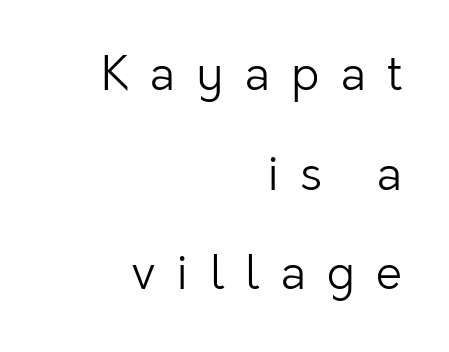
The image shows 47 px light sans-serif type, upright; set right-aligned, loose line spacing (2.12x), unusually wide letter spacing (+0.45 em), not underlined; low stroke contrast and a medium x-height.
